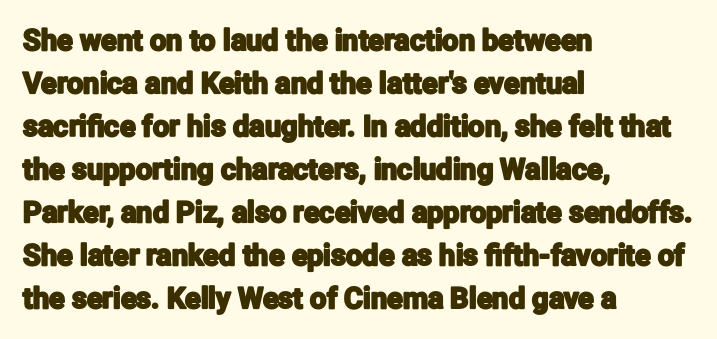
The image shows 29 px condensed sans-serif type, upright; set left-aligned, normal line spacing (1.48x), normal letter spacing, not underlined; low stroke contrast and a medium x-height.
